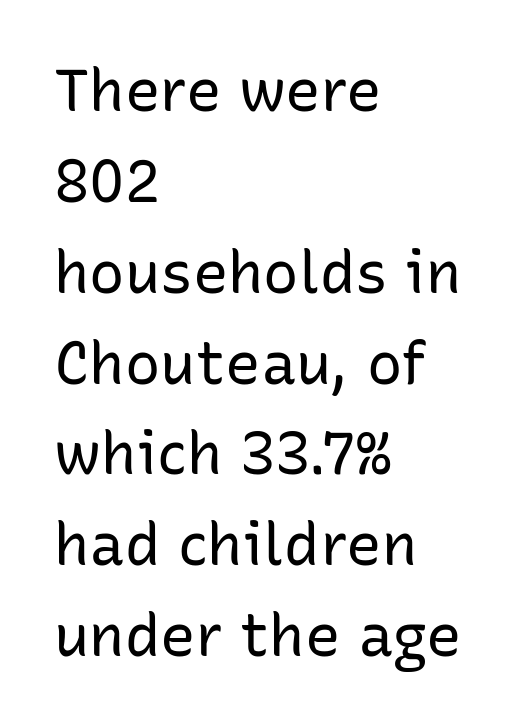
{"serif": "no", "italic": "no", "bold": "no", "weight": "regular", "width": "normal", "stroke_contrast": "low", "x_height": "medium", "monospaced": "no", "underline": "no", "align": "left", "line_spacing": "normal", "line_spacing_ratio": 1.54, "letter_spacing": "normal", "letter_spacing_em": 0.0, "glyph_px": 59}
